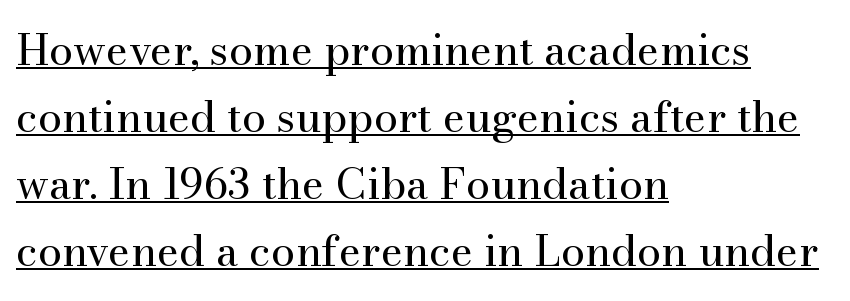
The image shows 43 px regular-weight serif type, upright; set left-aligned, normal line spacing (1.56x), normal letter spacing, underlined; medium stroke contrast and a small x-height.
